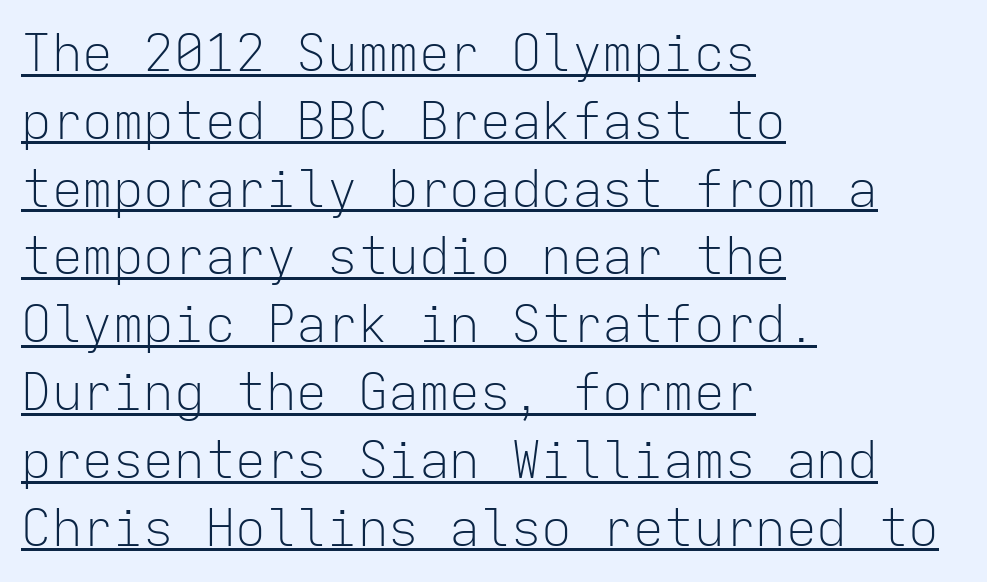
The image shows 51 px light sans-serif type, upright, monospaced; set left-aligned, normal line spacing (1.33x), normal letter spacing, underlined; low stroke contrast and a medium x-height.
